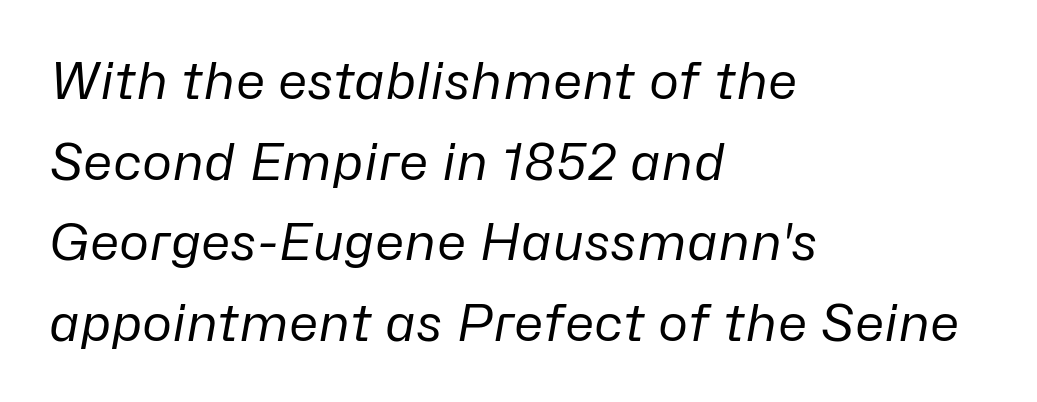
{"italic": "yes", "lean": "right", "slant_degrees": 10, "bold": "no", "weight": "regular", "width": "normal", "stroke_contrast": "low", "x_height": "medium", "monospaced": "no", "underline": "no", "align": "left", "line_spacing": "normal", "line_spacing_ratio": 1.58, "letter_spacing": "normal", "letter_spacing_em": 0.0, "glyph_px": 51}
